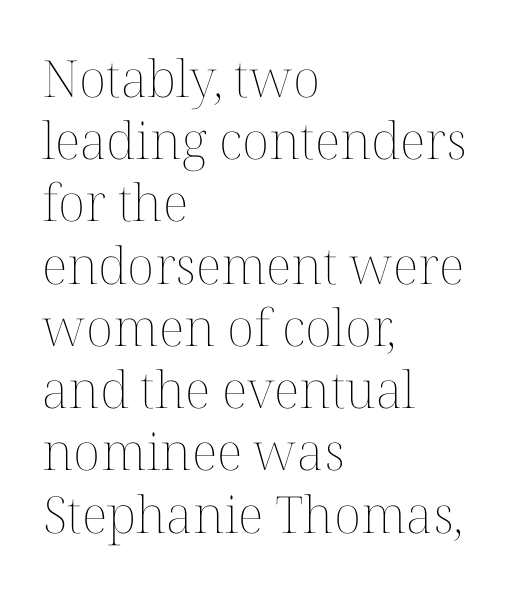
The image shows 51 px thin type, upright; set left-aligned, line spacing 1.22x, normal letter spacing, not underlined; medium stroke contrast and a medium x-height.
